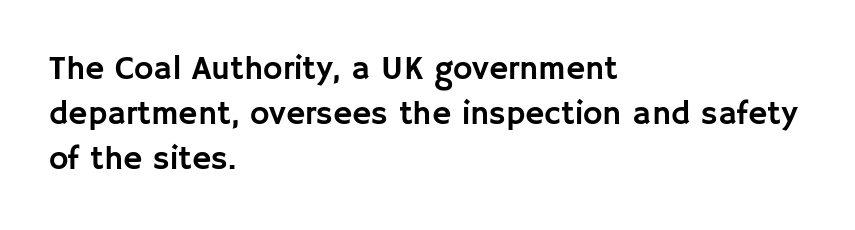
Q: Is the text italic (slanted)? A: No, it is upright.
Q: Is the typeface a serif or a sans-serif typeface? A: Sans-serif.
Q: Is the text underlined? A: No.
Q: How is the paragraph aligned? A: Left-aligned.
Q: Is the spacing between letters normal or unusually wide? A: Normal.
Q: Is the spacing between lines tight, normal or loose? A: Normal.
Q: Width (condensed, normal, or wide)? A: Normal.
Q: Stroke contrast? A: Low.
Q: x-height? A: Large.
Q: Monospaced? A: No.
